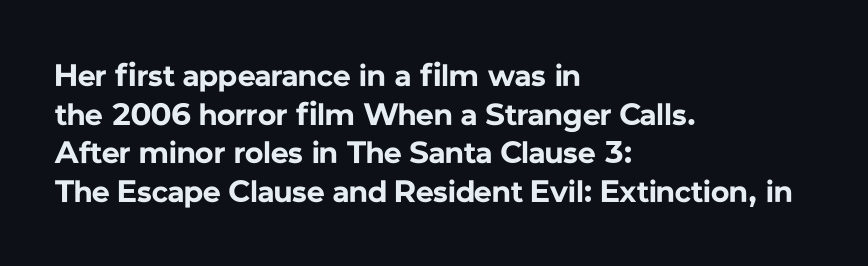
The image shows 31 px bold sans-serif type, upright; set left-aligned, normal line spacing (1.25x), normal letter spacing, not underlined; low stroke contrast and a medium x-height.
